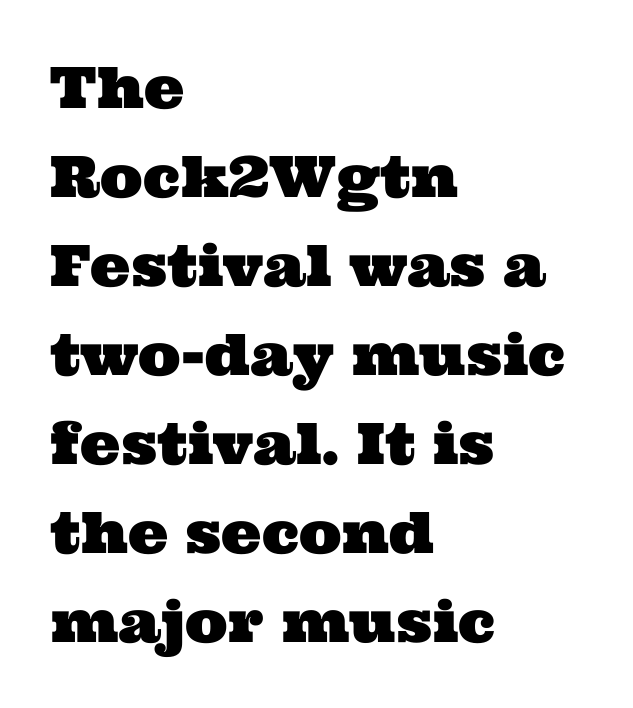
{"serif": "yes", "width": "wide", "stroke_contrast": "medium", "x_height": "medium", "monospaced": "no", "underline": "no", "align": "left", "line_spacing": "normal", "line_spacing_ratio": 1.56, "letter_spacing": "normal", "letter_spacing_em": 0.0, "glyph_px": 57}
